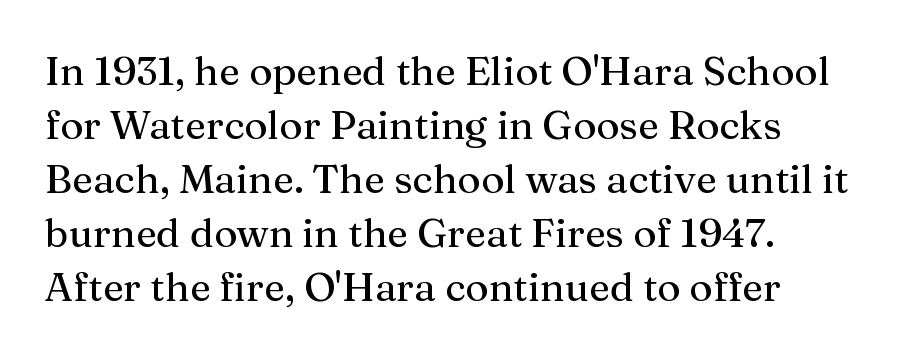
The image shows 40 px serif type, upright; set left-aligned, normal line spacing (1.35x), normal letter spacing, not underlined; medium stroke contrast and a medium x-height.
